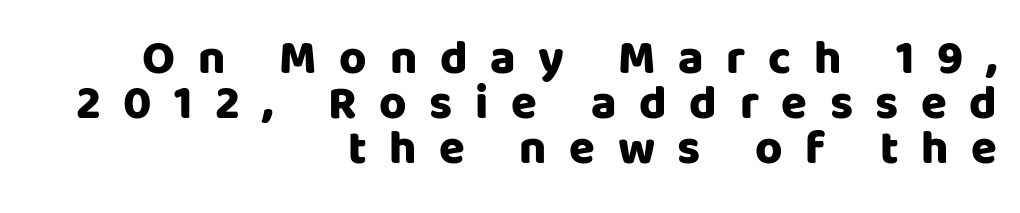
Q: Is the text bold? A: Yes.
Q: Is the text italic (slanted)? A: No, it is upright.
Q: Is the typeface a serif or a sans-serif typeface? A: Sans-serif.
Q: Is the text underlined? A: No.
Q: How is the paragraph aligned? A: Right-aligned.
Q: Is the spacing between letters normal or unusually wide? A: Unusually wide.
Q: Is the spacing between lines tight, normal or loose? A: Tight.
Q: Width (condensed, normal, or wide)? A: Normal.
Q: Stroke contrast? A: Low.
Q: x-height? A: Large.
Q: Monospaced? A: No.
